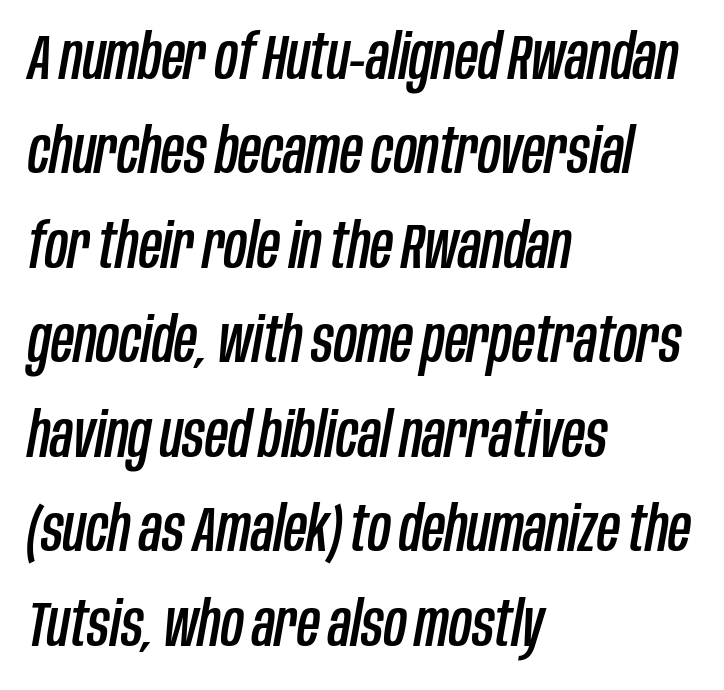
Glance below the letters and you will spot only blank space. Compared with typical paragraphs, the rows here are spaced about the same. This rendering uses left alignment, leaving the right contour irregular. Tracking here is standard; glyphs follow each other at the usual distance.
